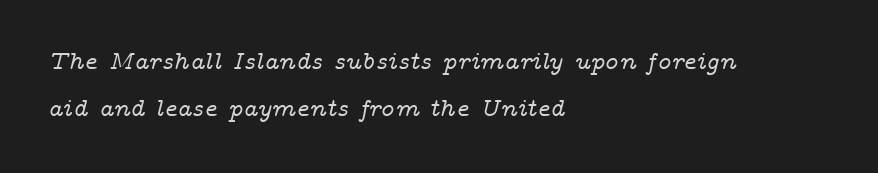
Yep, that's italic — everything's leaning. A classic flush-left, rag-right setting is used for this passage. Does extra space separate the letters? No, they use regular spacing. This rendering features lettering with no underline.
